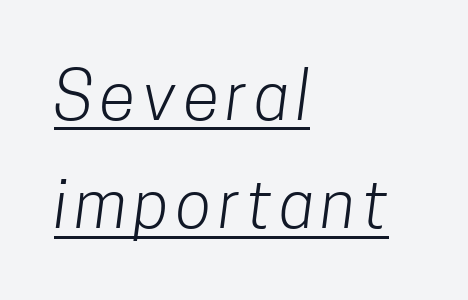
These lines stack with their left ends in a neat column. Compared with undecorated copy, this sample adds a rule below the words. What kind of face is this? One without serifs — a sans. Looks like regular typesetting: each glyph gets only the width it needs.
